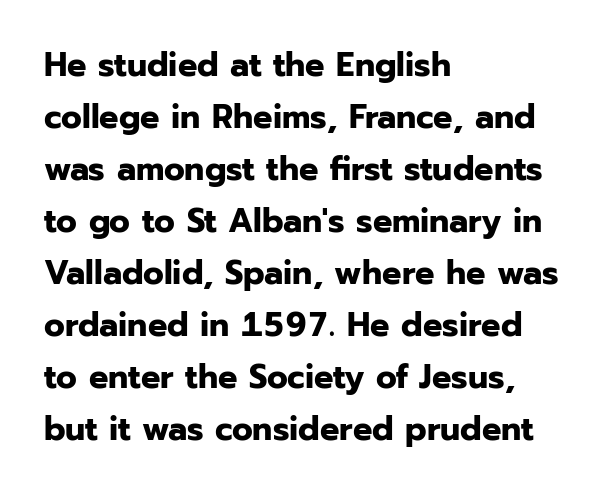
The image shows 34 px bold sans-serif type, upright; set left-aligned, normal line spacing (1.53x), normal letter spacing, not underlined; low stroke contrast and a medium x-height.
